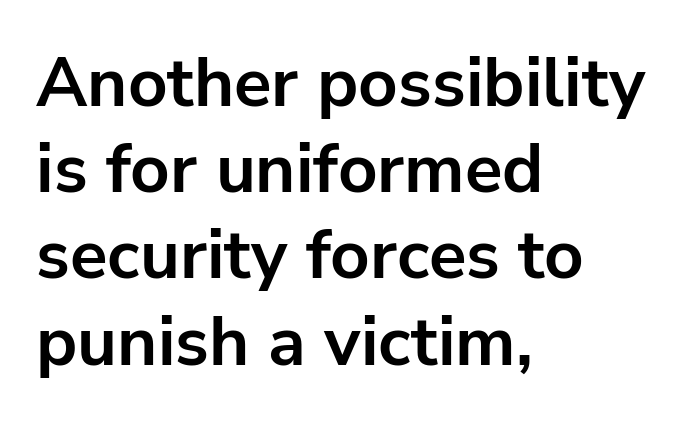
The image shows 69 px bold sans-serif type, upright; set left-aligned, normal line spacing (1.25x), normal letter spacing, not underlined; low stroke contrast and a medium x-height.
